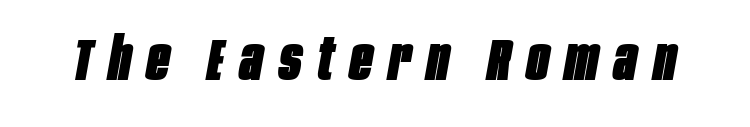
Spacing verdict: proportional, widths tailored to each character. The face used here is rendered with a markedly widened letterfit. Its strokes are broad and dark, the hallmark of bold type. Italic: yes, the glyphs are oblique. Descenders hang freely into open space.
